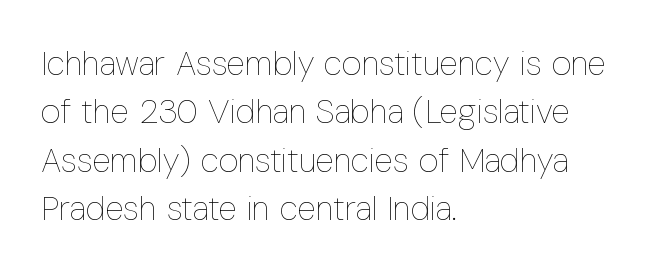
Caption: multi-line text, flush left, ragged right. If you drew a line through each stem, it would be perfectly vertical. Weight: in the light-to-regular range. The leading is moderate, giving the passage an even texture. Glyph-to-glyph distance matches everyday printed text. Underline: absent.
